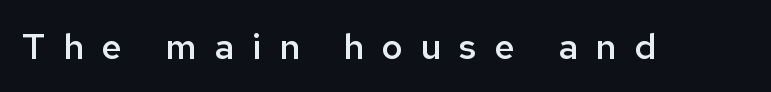
The image shows 36 px semibold sans-serif type, upright; set unusually wide letter spacing (+0.49 em), not underlined; low stroke contrast and a medium x-height.
